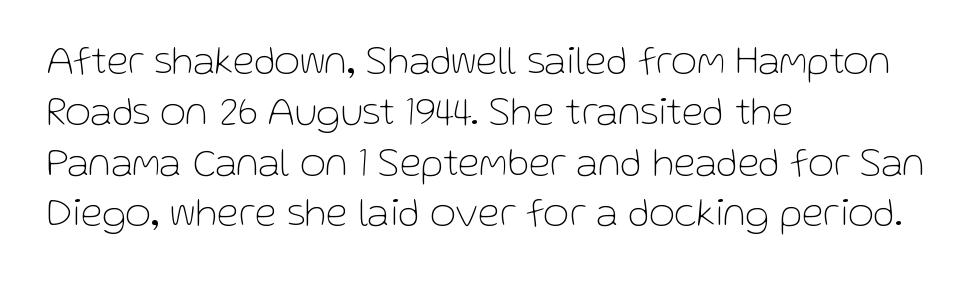
{"serif": "no", "italic": "no", "bold": "no", "weight": "thin", "width": "normal", "stroke_contrast": "low", "x_height": "medium", "monospaced": "no", "underline": "no", "align": "left", "line_spacing": "normal", "line_spacing_ratio": 1.27, "letter_spacing": "normal", "letter_spacing_em": 0.0, "glyph_px": 40}
